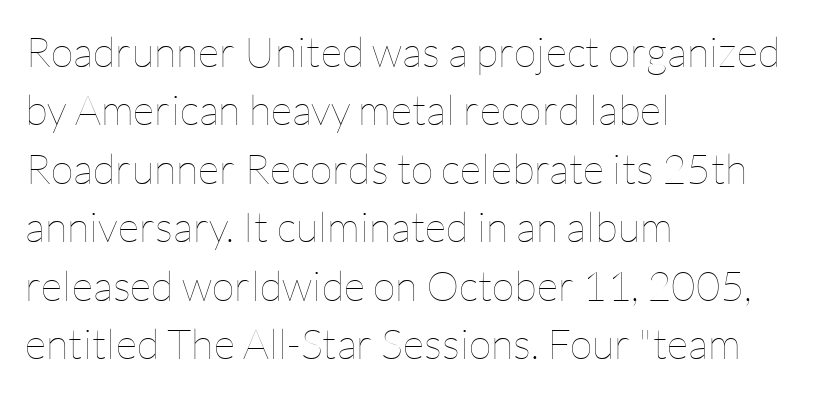
The compositor pushed each line to the left boundary. Compared with a typical body face, this is equally light or lighter still. The designer left line spacing at the default. Spacing between characters is what you'd get straight out of the box. Here the designer chose a conventional face with non-uniform glyph widths.
